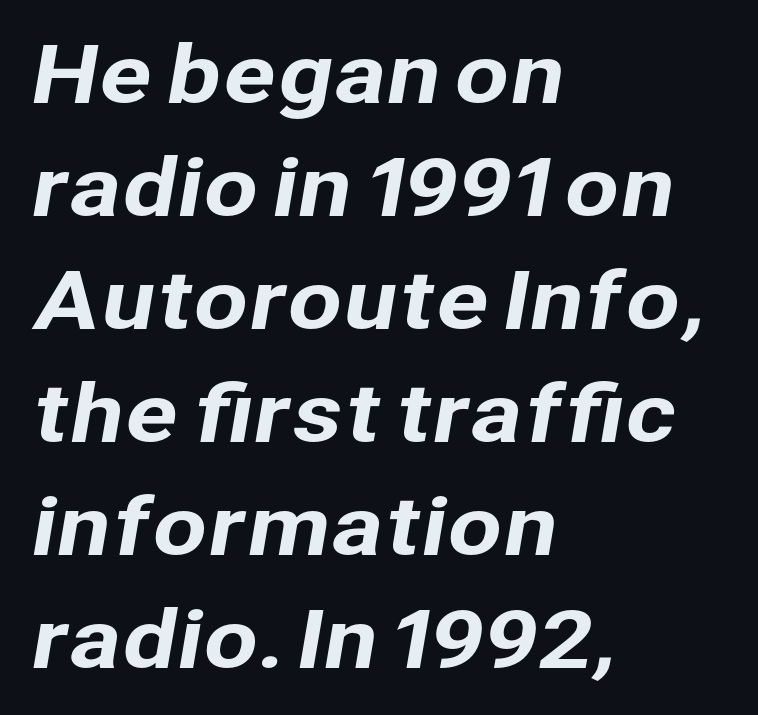
The image shows 79 px sans-serif type; set left-aligned, normal line spacing (1.43x), normal letter spacing, not underlined; low stroke contrast and a medium x-height.
